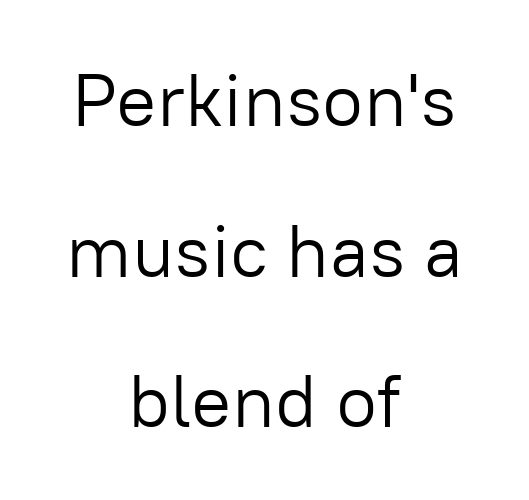
{"serif": "no", "italic": "no", "bold": "no", "weight": "light", "width": "normal", "stroke_contrast": "low", "x_height": "medium", "monospaced": "no", "underline": "no", "align": "center", "line_spacing": "loose", "line_spacing_ratio": 2.01, "letter_spacing": "normal", "letter_spacing_em": 0.0, "glyph_px": 75}
